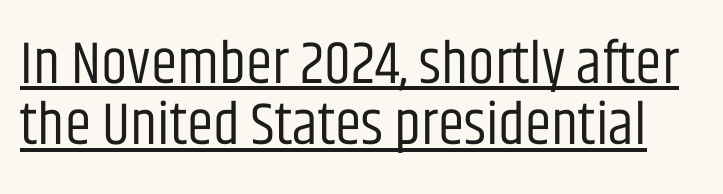
The image shows 60 px regular-weight, condensed sans-serif type, upright; set tight line spacing (1.02x), normal letter spacing, underlined; low stroke contrast and a large x-height.
